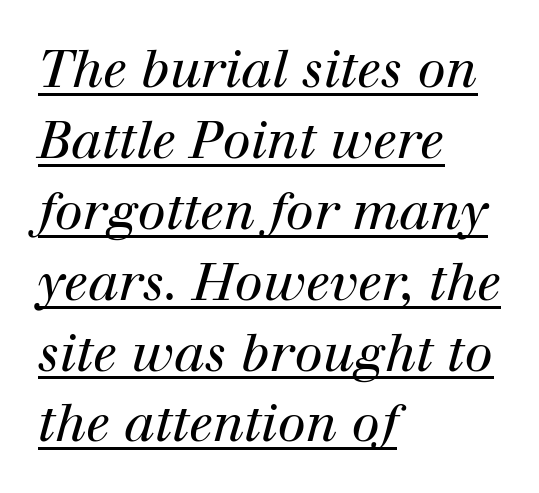
{"serif": "yes", "italic": "yes", "lean": "right", "slant_degrees": 12, "bold": "no", "weight": "regular", "width": "normal", "stroke_contrast": "high", "x_height": "medium", "monospaced": "no", "underline": "yes", "align": "left", "line_spacing": "normal", "line_spacing_ratio": 1.39, "letter_spacing": "normal", "letter_spacing_em": 0.0, "glyph_px": 51}
